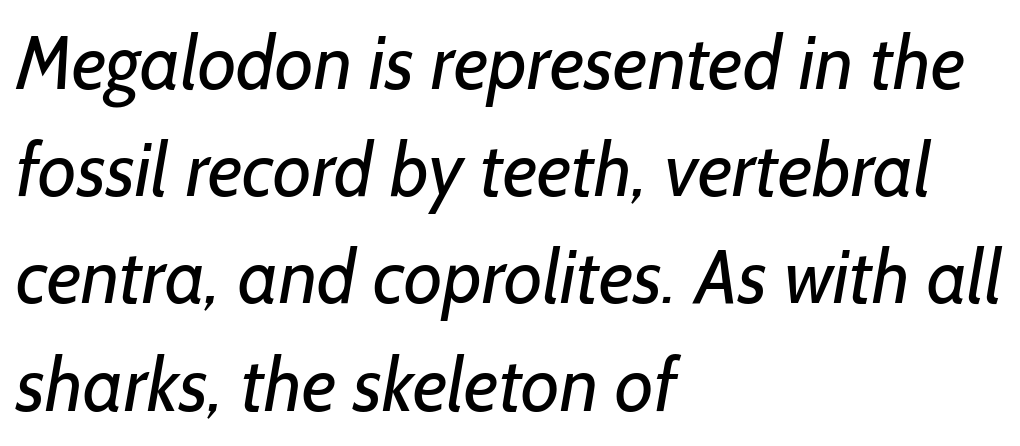
{"serif": "no", "bold": "no", "weight": "regular", "width": "normal", "stroke_contrast": "low", "x_height": "medium", "monospaced": "no", "underline": "no", "align": "left", "line_spacing": "normal", "line_spacing_ratio": 1.43, "letter_spacing": "normal", "letter_spacing_em": 0.0, "glyph_px": 75}
